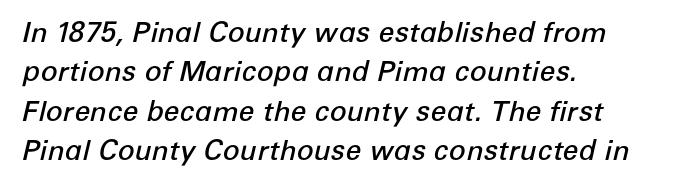
The image shows 28 px semibold type, italic (leaning right); set left-aligned, normal line spacing (1.41x), normal letter spacing, not underlined; low stroke contrast and a medium x-height.
